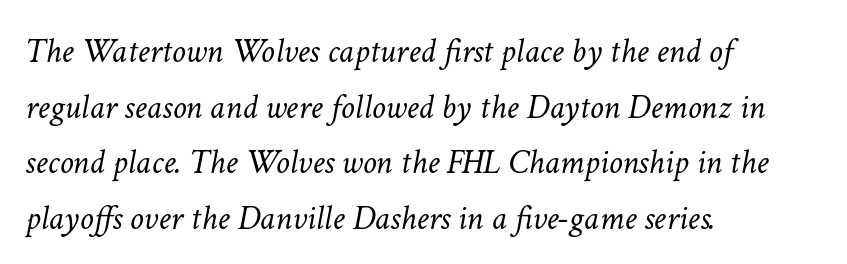
The image shows 35 px light type, italic (leaning right); set left-aligned, normal line spacing (1.59x), normal letter spacing, not underlined; low stroke contrast and a medium x-height.
